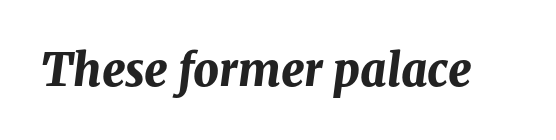
Is this a fixed-width face? No — the glyphs have proportional, varying widths. Plain, unruled lines of type. Students, note that the glyphs here touch the page at normal intervals. An italicized treatment has been applied to the whole sample.
